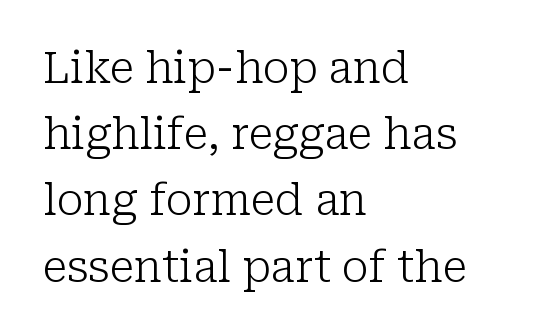
Q: Is the text bold? A: No.
Q: Is the text italic (slanted)? A: No, it is upright.
Q: Is the typeface a serif or a sans-serif typeface? A: Serif.
Q: Is the text underlined? A: No.
Q: How is the paragraph aligned? A: Left-aligned.
Q: Is the spacing between letters normal or unusually wide? A: Normal.
Q: Is the spacing between lines tight, normal or loose? A: Normal.
Q: Width (condensed, normal, or wide)? A: Normal.
Q: Stroke contrast? A: Low.
Q: x-height? A: Medium.
Q: Monospaced? A: No.
